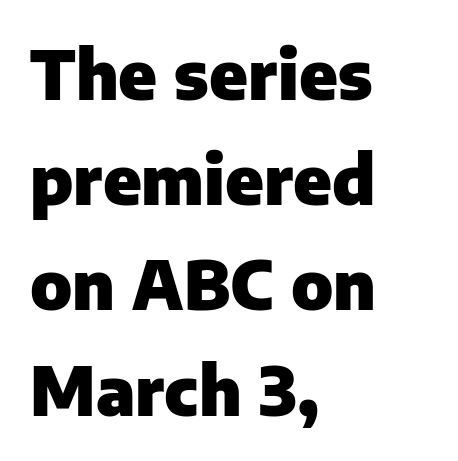
{"serif": "no", "italic": "no", "bold": "yes", "weight": "heavy", "width": "normal", "stroke_contrast": "low", "x_height": "medium", "monospaced": "no", "underline": "no", "align": "left", "line_spacing": "normal", "line_spacing_ratio": 1.57, "letter_spacing": "normal", "letter_spacing_em": 0.0, "glyph_px": 67}
